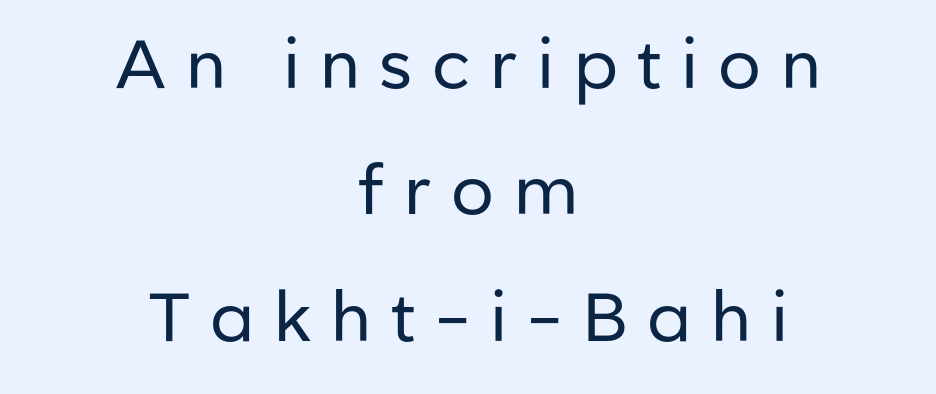
Q: Is the text bold? A: No.
Q: Is the text italic (slanted)? A: No, it is upright.
Q: Is the typeface a serif or a sans-serif typeface? A: Sans-serif.
Q: Is the text underlined? A: No.
Q: How is the paragraph aligned? A: Centered.
Q: Is the spacing between letters normal or unusually wide? A: Unusually wide.
Q: Width (condensed, normal, or wide)? A: Normal.
Q: Stroke contrast? A: Low.
Q: x-height? A: Medium.
Q: Monospaced? A: No.
